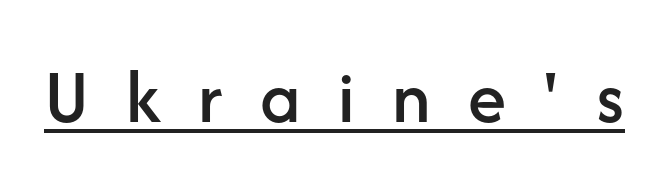
{"serif": "no", "italic": "no", "width": "normal", "stroke_contrast": "low", "x_height": "medium", "monospaced": "no", "underline": "yes", "letter_spacing": "wide", "letter_spacing_em": 0.48, "glyph_px": 78}
